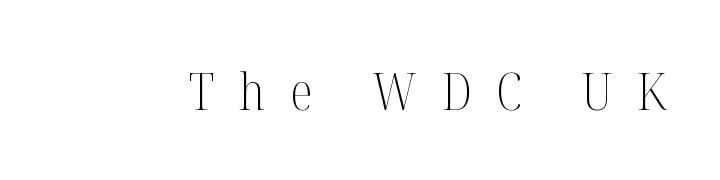
The image shows 52 px light, condensed serif type, upright; set unusually wide letter spacing (+0.48 em), not underlined; medium stroke contrast and a medium x-height.
